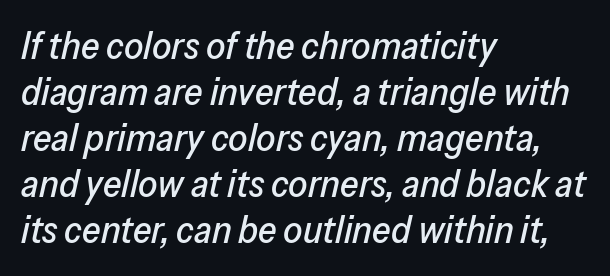
The image shows 38 px text type, italic (leaning right); set left-aligned, line spacing 1.21x, normal letter spacing, not underlined; low stroke contrast and a medium x-height.
